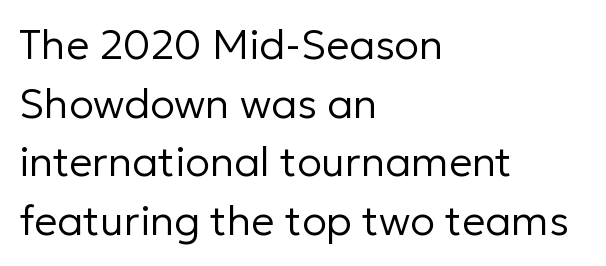
The image shows 41 px regular-weight sans-serif type, upright; set left-aligned, normal line spacing (1.43x), normal letter spacing, not underlined; low stroke contrast and a medium x-height.
